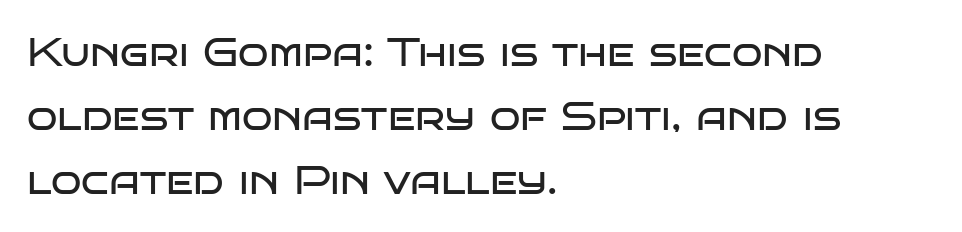
Q: Is the text bold? A: No.
Q: Is the text italic (slanted)? A: No, it is upright.
Q: Is the typeface a serif or a sans-serif typeface? A: Sans-serif.
Q: Is the text underlined? A: No.
Q: How is the paragraph aligned? A: Left-aligned.
Q: Is the spacing between letters normal or unusually wide? A: Normal.
Q: Is the spacing between lines tight, normal or loose? A: Normal.
Q: Width (condensed, normal, or wide)? A: Wide.
Q: Stroke contrast? A: Low.
Q: x-height? A: Large.
Q: Monospaced? A: No.
